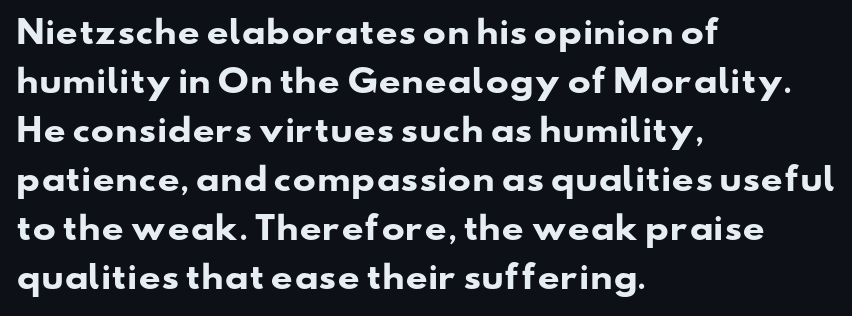
The foot of each line stays bare and open. Visually the block forms a straight wall on the left and a jagged coastline on the right. Caption: standard tracking, unaltered. These lines are rendered in a variable-pitch font. Caption: bold face, heavy strokes. Evenly set lines give the paragraph a standard silhouette.
